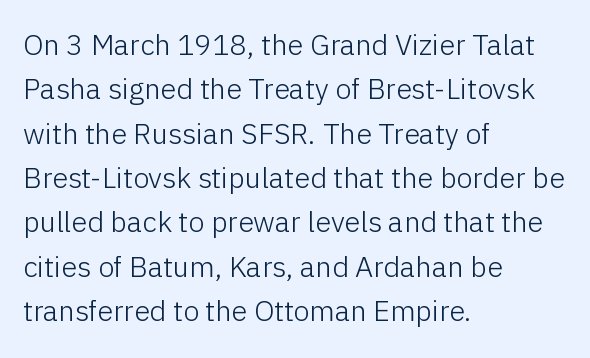
Characters remain perfectly vertical along every line. What kind of face is this? One without serifs — a sans. Short note: letters normally spaced. Nothing heavy about these letters — not bold at all.
